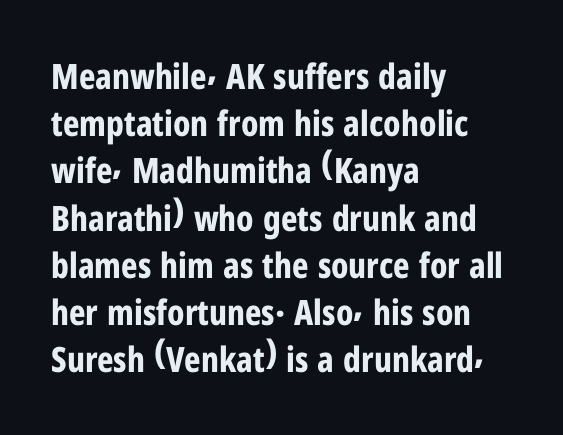
Q: Is the text bold? A: Yes.
Q: Is the text italic (slanted)? A: No, it is upright.
Q: Is the typeface a serif or a sans-serif typeface? A: Sans-serif.
Q: Is the text underlined? A: No.
Q: How is the paragraph aligned? A: Left-aligned.
Q: Is the spacing between letters normal or unusually wide? A: Normal.
Q: Is the spacing between lines tight, normal or loose? A: Normal.
Q: Width (condensed, normal, or wide)? A: Condensed.
Q: Stroke contrast? A: Low.
Q: x-height? A: Medium.
Q: Monospaced? A: No.
